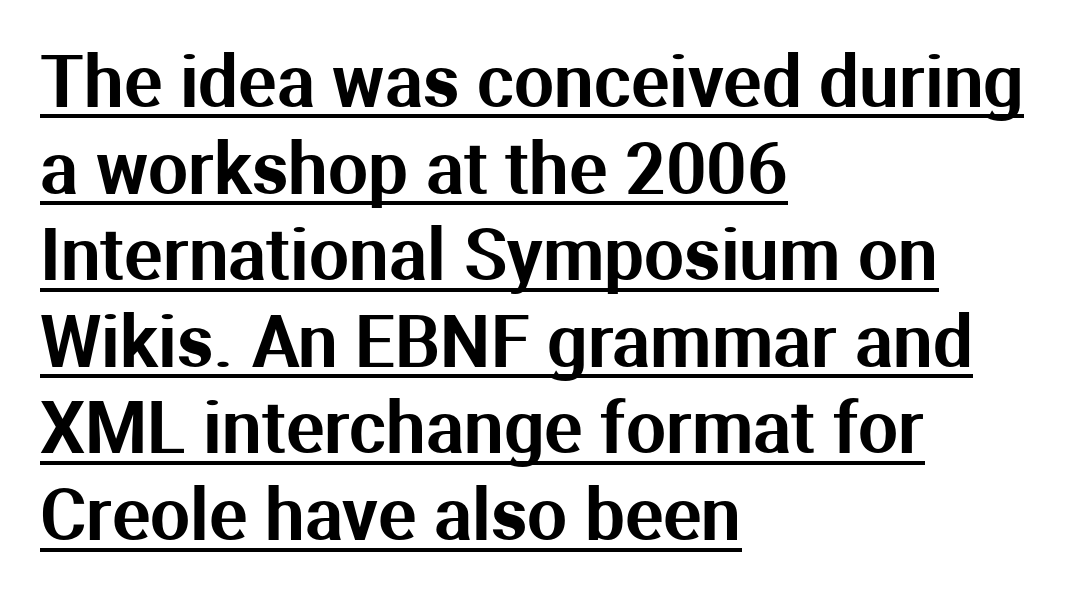
Q: Is the text italic (slanted)? A: No, it is upright.
Q: Is the typeface a serif or a sans-serif typeface? A: Sans-serif.
Q: Is the text underlined? A: Yes.
Q: How is the paragraph aligned? A: Left-aligned.
Q: Is the spacing between letters normal or unusually wide? A: Normal.
Q: Width (condensed, normal, or wide)? A: Normal.
Q: Stroke contrast? A: Medium.
Q: x-height? A: Medium.
Q: Monospaced? A: No.
